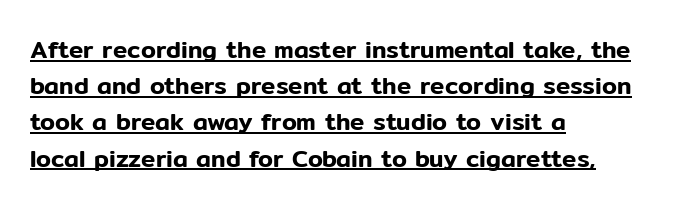
One-word summary of the alignment: left. Ordinary non-slanted type is in use. Looks like someone drew a line under every word here. The type is set solid horizontally, with unmodified tracking.
